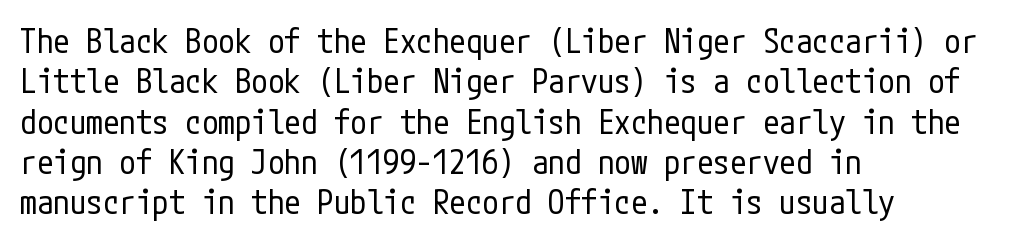
Q: Is the text bold? A: No.
Q: Is the text italic (slanted)? A: No, it is upright.
Q: Is the typeface a serif or a sans-serif typeface? A: Sans-serif.
Q: Is the text underlined? A: No.
Q: How is the paragraph aligned? A: Left-aligned.
Q: Is the spacing between letters normal or unusually wide? A: Normal.
Q: Width (condensed, normal, or wide)? A: Condensed.
Q: Stroke contrast? A: Low.
Q: x-height? A: Medium.
